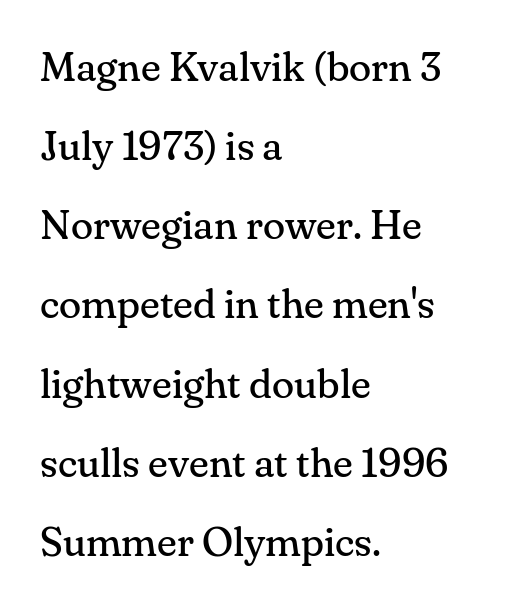
{"serif": "yes", "italic": "no", "bold": "no", "weight": "regular", "width": "normal", "stroke_contrast": "medium", "x_height": "small", "monospaced": "no", "underline": "no", "align": "left", "line_spacing": "loose", "line_spacing_ratio": 1.93, "letter_spacing": "normal", "letter_spacing_em": 0.0, "glyph_px": 41}
